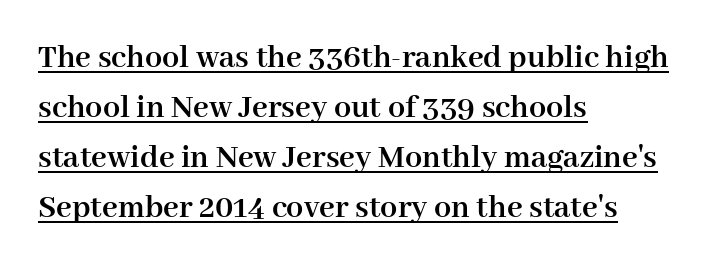
{"serif": "yes", "italic": "no", "bold": "yes", "weight": "semibold", "width": "normal", "stroke_contrast": "high", "x_height": "medium", "monospaced": "no", "underline": "yes", "align": "left", "line_spacing": "normal", "line_spacing_ratio": 1.47, "letter_spacing": "normal", "letter_spacing_em": 0.0, "glyph_px": 34}
